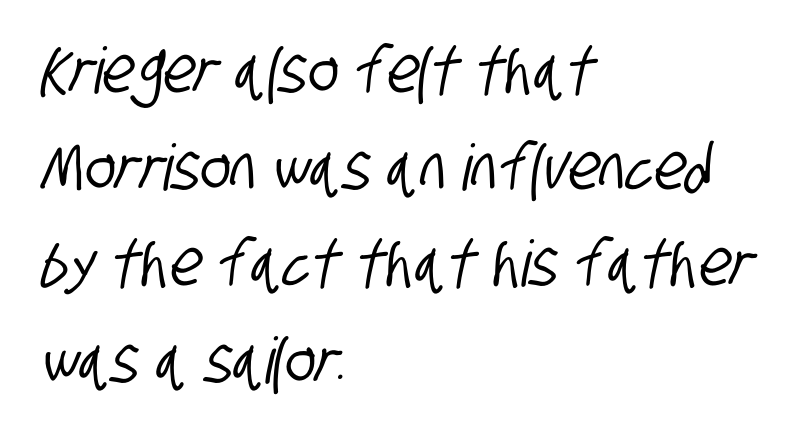
The image shows 64 px condensed sans-serif type; set left-aligned, normal line spacing (1.51x), normal letter spacing, not underlined; low stroke contrast and a large x-height.
